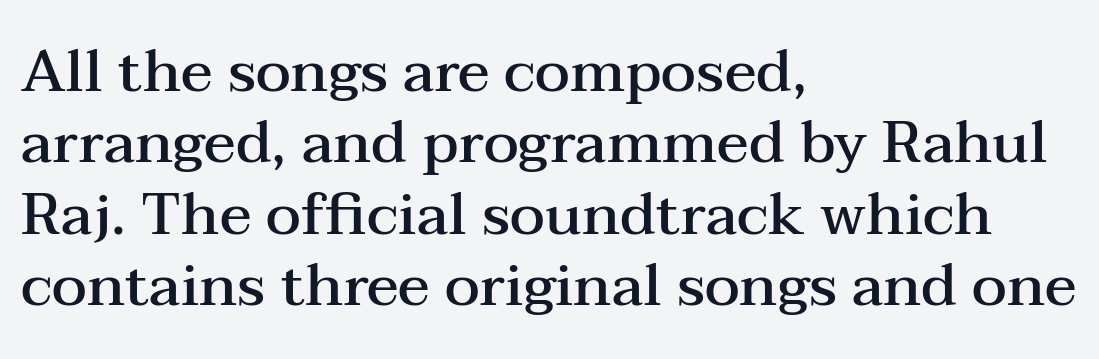
Q: Is the text bold? A: Semi-bold.
Q: Is the text italic (slanted)? A: No, it is upright.
Q: Is the typeface a serif or a sans-serif typeface? A: Serif.
Q: Is the text underlined? A: No.
Q: How is the paragraph aligned? A: Left-aligned.
Q: Is the spacing between letters normal or unusually wide? A: Normal.
Q: Width (condensed, normal, or wide)? A: Wide.
Q: Stroke contrast? A: Medium.
Q: x-height? A: Medium.
Q: Monospaced? A: No.
